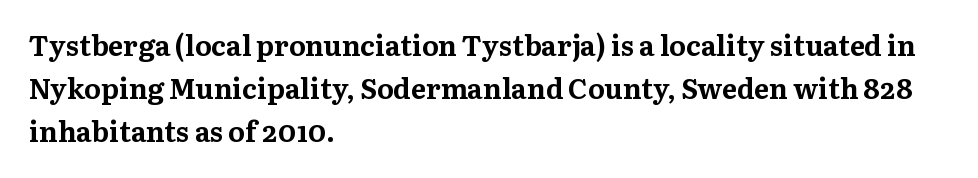
{"serif": "yes", "italic": "no", "bold": "yes", "weight": "bold", "width": "normal", "stroke_contrast": "medium", "x_height": "medium", "monospaced": "no", "underline": "no", "align": "left", "line_spacing": "normal", "line_spacing_ratio": 1.53, "letter_spacing": "normal", "letter_spacing_em": 0.0, "glyph_px": 28}
